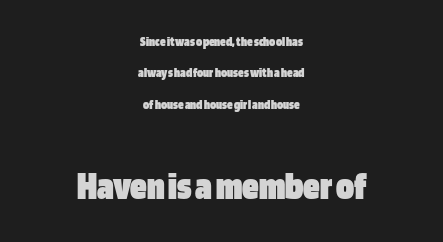
{"serif": "no", "italic": "no", "bold": "yes", "weight": "heavy", "width": "condensed", "stroke_contrast": "low", "x_height": "large", "monospaced": "no", "underline": "no", "align": "center", "line_spacing": "loose", "line_spacing_ratio": 2.25, "letter_spacing": "normal", "letter_spacing_em": 0.0, "larger_block": "second", "size_ratio": 2.93, "glyph_px": 41}
